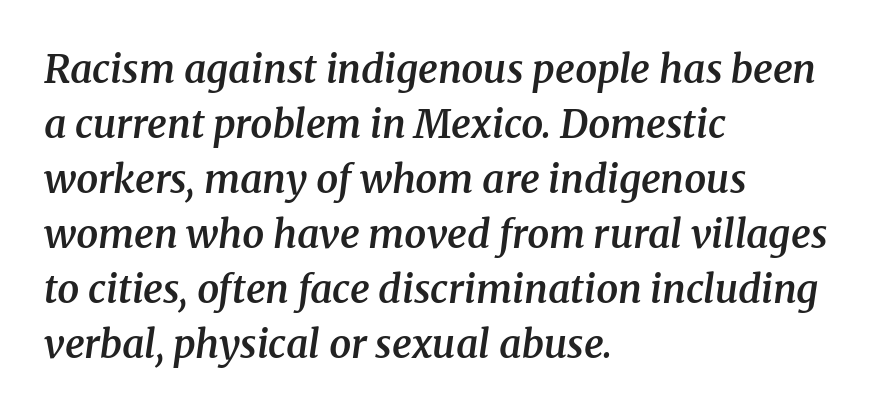
Q: Is the text bold? A: Semi-bold.
Q: Is the text italic (slanted)? A: Yes, it leans right by about 8 degrees.
Q: Is the typeface a serif or a sans-serif typeface? A: Serif.
Q: Is the text underlined? A: No.
Q: How is the paragraph aligned? A: Left-aligned.
Q: Is the spacing between letters normal or unusually wide? A: Normal.
Q: Is the spacing between lines tight, normal or loose? A: Normal.
Q: Width (condensed, normal, or wide)? A: Normal.
Q: Stroke contrast? A: Medium.
Q: x-height? A: Medium.
Q: Monospaced? A: No.
